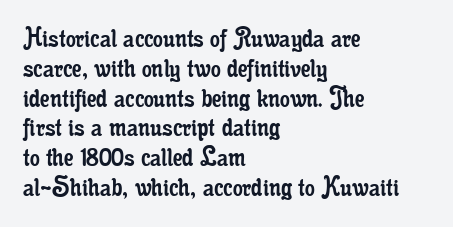
The rendering keeps characters at their native spacing. The cut favours lightness, reaching ordinary text weight at its darkest. The specimen reads as upright at a glance. Spacing verdict: proportional, widths tailored to each character. The typesetter chose a ragged-right arrangement here.
